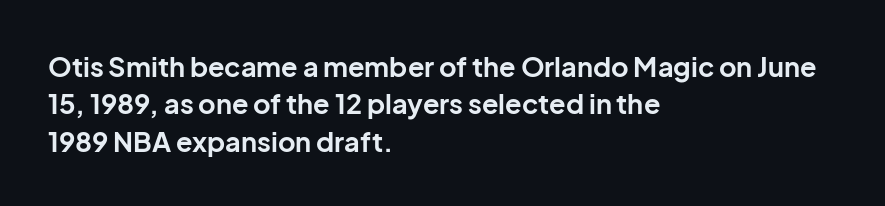
{"italic": "no", "bold": "yes", "underline": "no", "align": "left", "line_spacing": "normal", "line_spacing_ratio": 1.38, "letter_spacing": "normal", "letter_spacing_em": 0.0, "glyph_px": 27}
